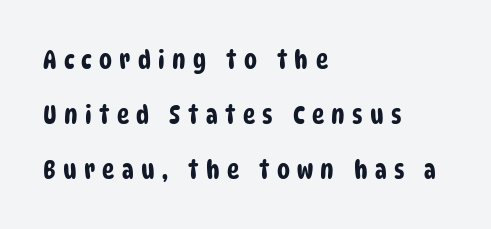
Q: Is the text underlined? A: No.
Q: How is the paragraph aligned? A: Left-aligned.
Q: Is the spacing between letters normal or unusually wide? A: Unusually wide.
Q: Is the spacing between lines tight, normal or loose? A: Loose.
